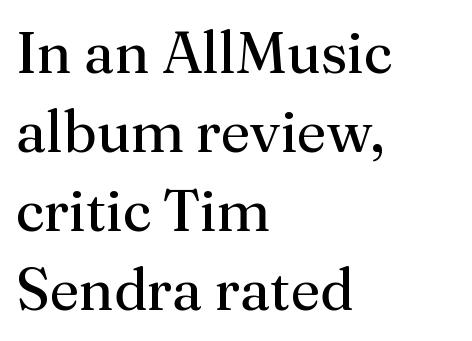
Q: Is the text bold? A: No.
Q: Is the text italic (slanted)? A: No, it is upright.
Q: Is the typeface a serif or a sans-serif typeface? A: Serif.
Q: Is the text underlined? A: No.
Q: How is the paragraph aligned? A: Left-aligned.
Q: Is the spacing between letters normal or unusually wide? A: Normal.
Q: Is the spacing between lines tight, normal or loose? A: Normal.
Q: Width (condensed, normal, or wide)? A: Normal.
Q: Stroke contrast? A: Medium.
Q: x-height? A: Medium.
Q: Monospaced? A: No.
